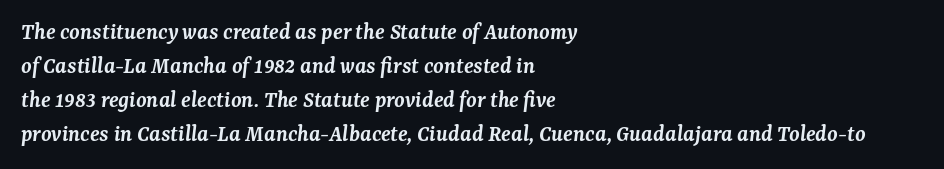
{"italic": "yes", "lean": "right", "slant_degrees": 7, "bold": "semi", "underline": "no", "align": "left", "line_spacing": "normal", "line_spacing_ratio": 1.41, "letter_spacing": "normal", "letter_spacing_em": 0.0, "glyph_px": 24}
